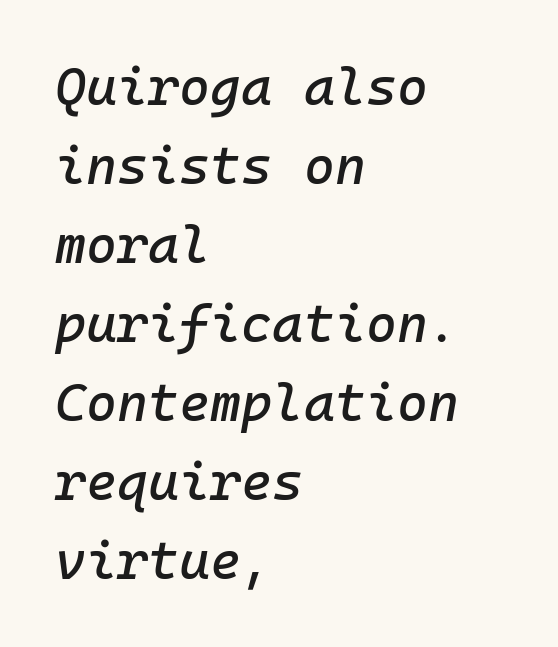
The image shows 53 px text type, italic (leaning right), monospaced; set left-aligned, normal line spacing (1.49x), normal letter spacing, not underlined; low stroke contrast and a medium x-height.
